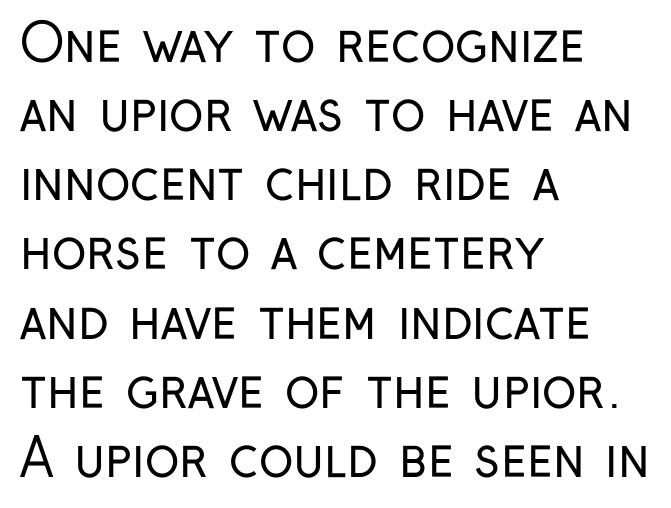
{"serif": "no", "italic": "no", "bold": "no", "weight": "regular", "width": "condensed", "stroke_contrast": "low", "x_height": "medium", "monospaced": "no", "underline": "no", "align": "left", "line_spacing": "normal", "line_spacing_ratio": 1.33, "letter_spacing": "normal", "letter_spacing_em": 0.0, "glyph_px": 52}
